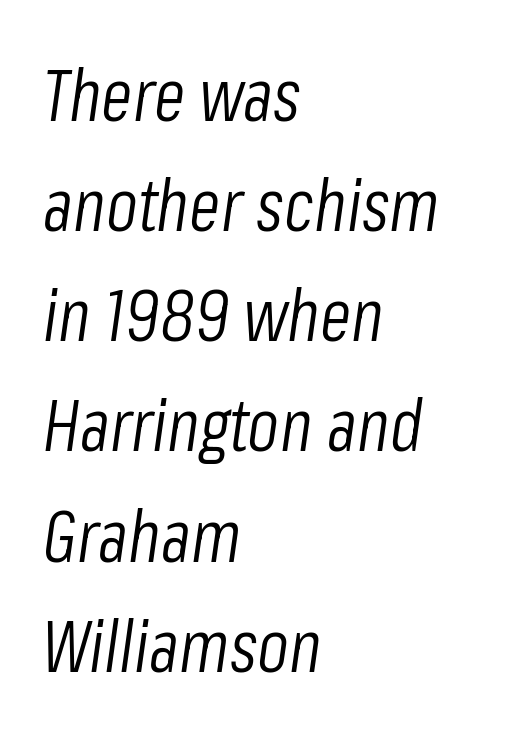
Q: Is the text bold? A: No.
Q: Is the text italic (slanted)? A: Yes, it leans right by about 8 degrees.
Q: Is the text underlined? A: No.
Q: How is the paragraph aligned? A: Left-aligned.
Q: Is the spacing between letters normal or unusually wide? A: Normal.
Q: Is the spacing between lines tight, normal or loose? A: Normal.
Q: Width (condensed, normal, or wide)? A: Condensed.
Q: Stroke contrast? A: Low.
Q: x-height? A: Medium.
Q: Monospaced? A: No.
